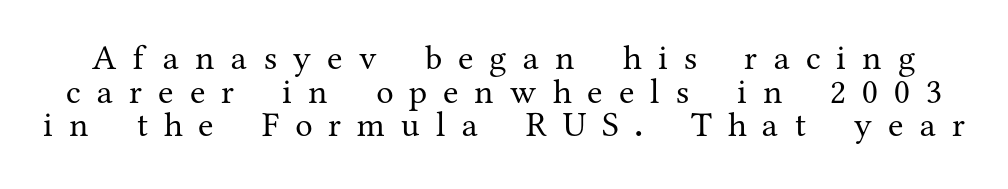
The rendering uses natural spacing where letterforms have individual widths. A clean baseline with only descenders dipping below it. Check where the strokes stop: tiny serifs finish them off. Successive baselines arrive quickly, one right under another. Posture: straight, roman, zero tilt.
